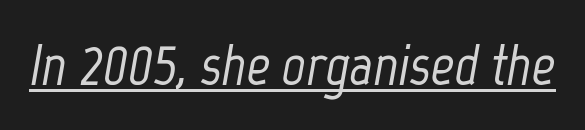
The image shows 58 px condensed type, italic (leaning right); set normal letter spacing, underlined; low stroke contrast and a medium x-height.
